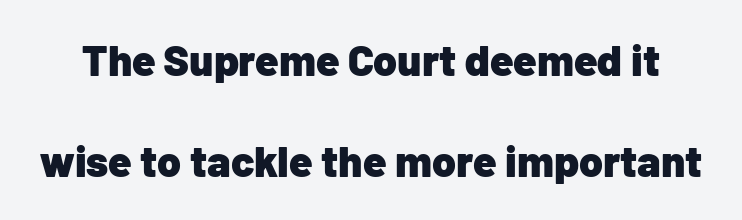
A roman cut, with each character standing at attention. Regarding serifs, this sample does without them. These lines are rendered in a variable-pitch font. Each row of text sits above clean, open space.
